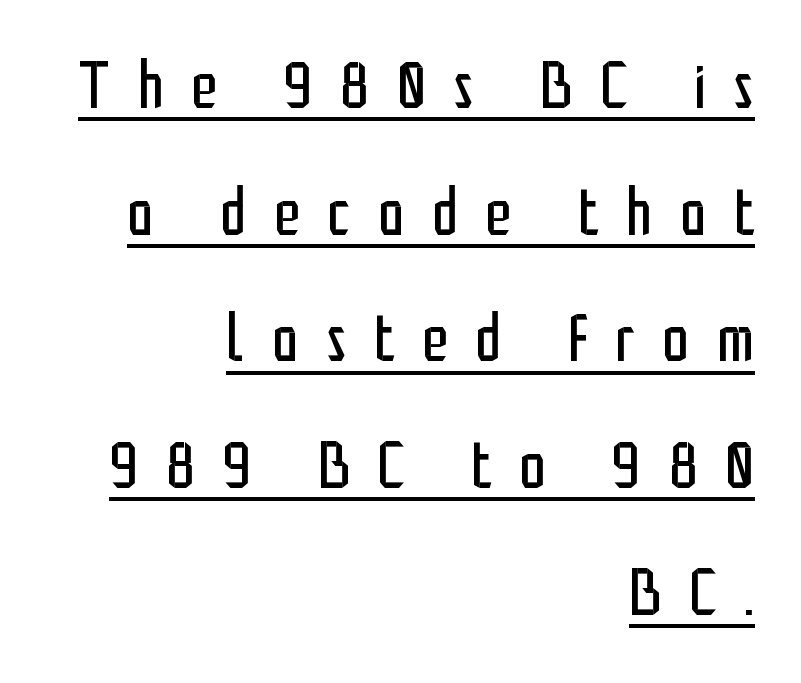
{"serif": "no", "italic": "no", "bold": "no", "weight": "regular", "width": "condensed", "stroke_contrast": "low", "x_height": "medium", "monospaced": "no", "underline": "yes", "align": "right", "line_spacing_ratio": 1.89, "letter_spacing": "wide", "letter_spacing_em": 0.41, "glyph_px": 67}
